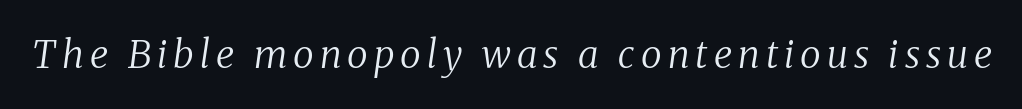
Q: Is the text bold? A: No.
Q: Is the text italic (slanted)? A: Yes, it leans right by about 8 degrees.
Q: Is the typeface a serif or a sans-serif typeface? A: Serif.
Q: Is the text underlined? A: No.
Q: Width (condensed, normal, or wide)? A: Normal.
Q: Stroke contrast? A: Medium.
Q: x-height? A: Medium.
Q: Monospaced? A: No.
